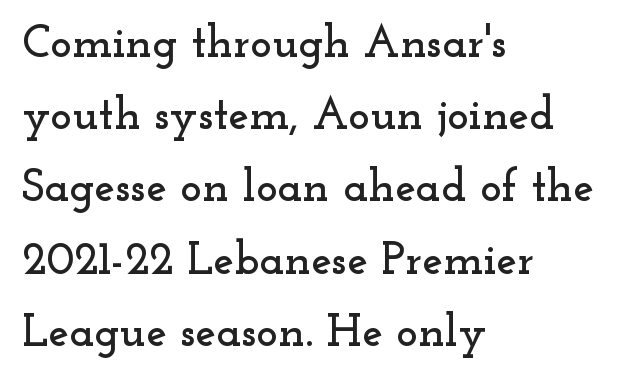
The zone under the glyphs is completely vacant. Small tapered or slab feet sit at the stroke ends, so this counts as serif. Students, note that the glyphs here touch the page at normal intervals. The rows are spaced the way most documents space them. This sample is left-justified, so line endings fall wherever the words run out. It's the straight-up-and-down kind of type.
